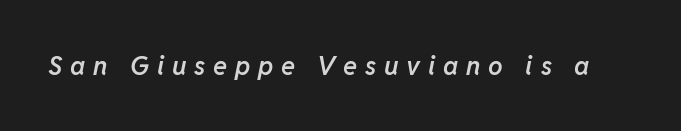
Q: Is the text bold? A: Semi-bold.
Q: Is the text italic (slanted)? A: Yes, it leans right by about 11 degrees.
Q: Is the text underlined? A: No.
Q: Is the spacing between letters normal or unusually wide? A: Unusually wide.
